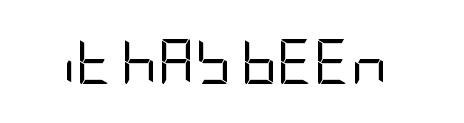
Check the space under the baseline: it is left empty. The font family rendered here belongs to the sans-serif group. Nobody touched the tracking dial on this one. The font's upright variant was chosen for this text. Stems and bowls with no extra thickness — not bold.
